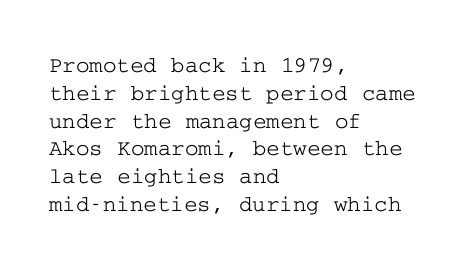
Q: Is the text italic (slanted)? A: No, it is upright.
Q: Is the text underlined? A: No.
Q: How is the paragraph aligned? A: Left-aligned.
Q: Is the spacing between letters normal or unusually wide? A: Normal.
